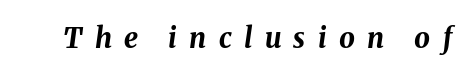
The characters look thick and weighty, a clear bold. Honestly, there is no underline to notice here at all. Honestly, the letter spacing is so wide it's the main thing you notice. Looks like regular typesetting: each glyph gets only the width it needs.
